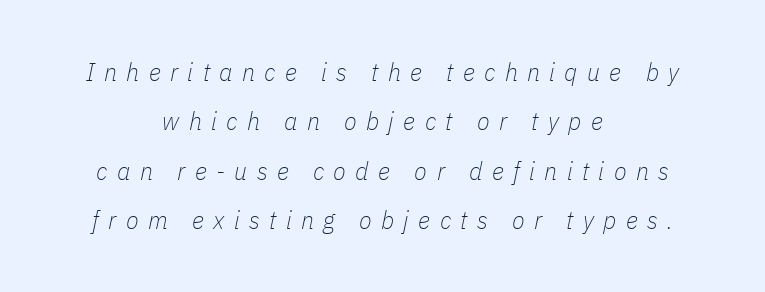
The image shows 26 px text type, italic (leaning right); set centered, loose line spacing (1.9x), unusually wide letter spacing (+0.36 em), not underlined.
